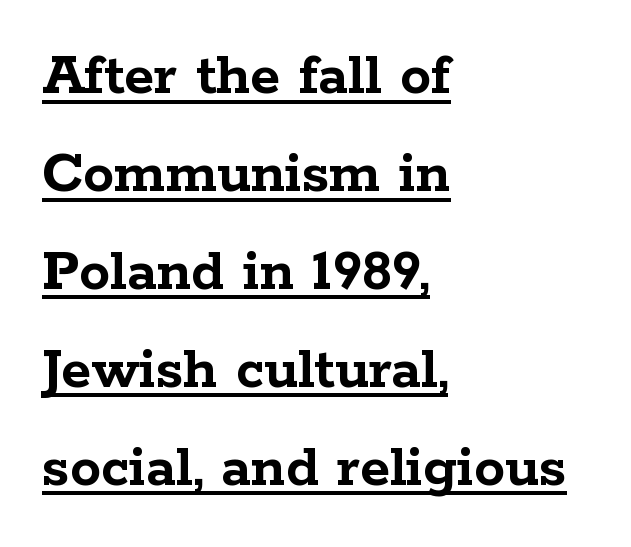
Q: Is the text bold? A: Yes.
Q: Is the text italic (slanted)? A: No, it is upright.
Q: Is the typeface a serif or a sans-serif typeface? A: Serif.
Q: Is the text underlined? A: Yes.
Q: How is the paragraph aligned? A: Left-aligned.
Q: Is the spacing between letters normal or unusually wide? A: Normal.
Q: Is the spacing between lines tight, normal or loose? A: Normal.
Q: Width (condensed, normal, or wide)? A: Wide.
Q: Stroke contrast? A: Low.
Q: x-height? A: Medium.
Q: Monospaced? A: No.
